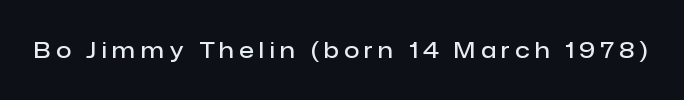
The image shows 22 px text type, upright; set unusually wide letter spacing (+0.25 em), not underlined.
